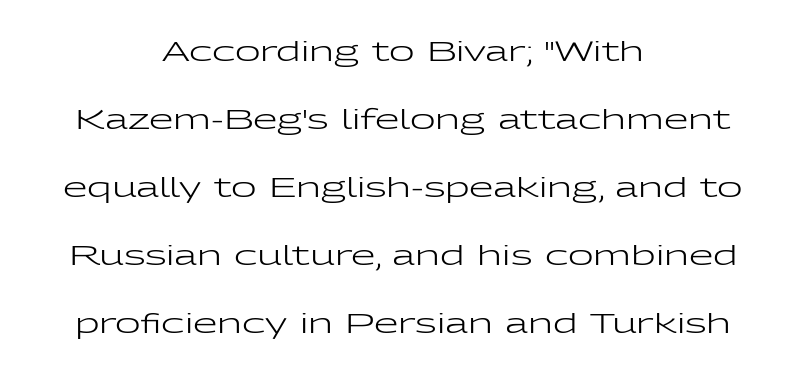
Is there much room between lines? Yes — plenty of vertical air separates them. Quick note: underline off. The typography opts for an upright posture over an oblique one. A typesetter would label this face a sans. Neither beginnings nor endings align; midpoints do. The gaps between neighbouring characters are ordinary and unremarkable.
